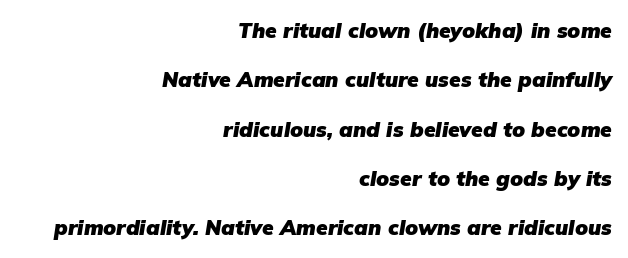
{"italic": "yes", "lean": "right", "slant_degrees": 9, "bold": "yes", "underline": "no", "align": "right", "line_spacing": "loose", "line_spacing_ratio": 2.35, "letter_spacing": "normal", "letter_spacing_em": 0.0, "glyph_px": 21}
